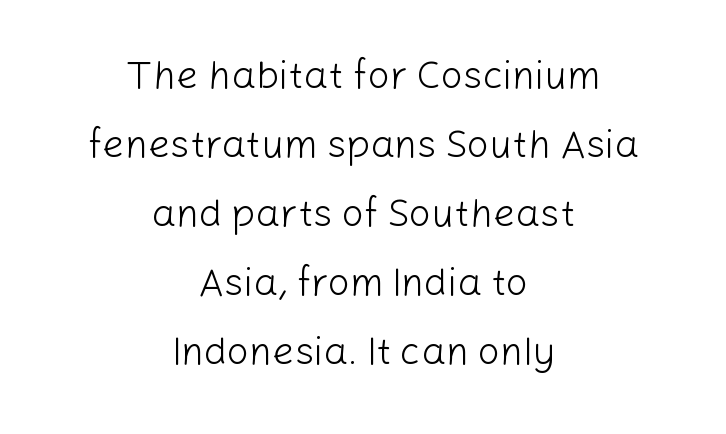
Q: Is the text bold? A: No.
Q: Is the text italic (slanted)? A: No, it is upright.
Q: Is the typeface a serif or a sans-serif typeface? A: Sans-serif.
Q: Is the text underlined? A: No.
Q: How is the paragraph aligned? A: Centered.
Q: Is the spacing between letters normal or unusually wide? A: Normal.
Q: Width (condensed, normal, or wide)? A: Normal.
Q: Stroke contrast? A: Low.
Q: x-height? A: Medium.
Q: Monospaced? A: No.
